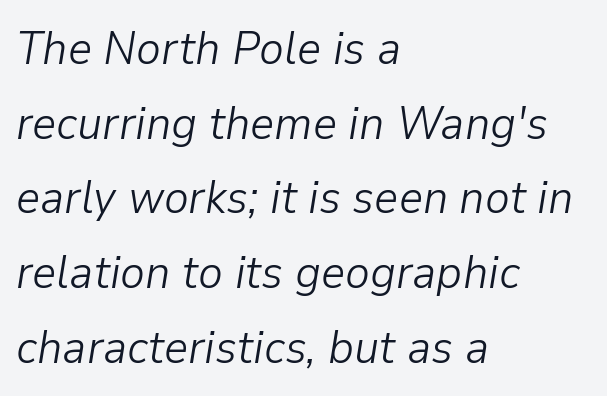
The image shows 47 px light type, italic (leaning right); set left-aligned, normal line spacing (1.59x), normal letter spacing, not underlined; low stroke contrast and a medium x-height.
